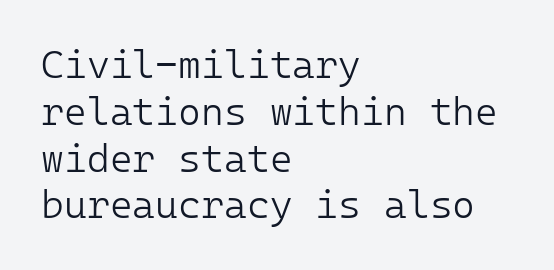
Q: Is the text bold? A: No.
Q: Is the text italic (slanted)? A: No, it is upright.
Q: Is the typeface a serif or a sans-serif typeface? A: Sans-serif.
Q: Is the text underlined? A: No.
Q: How is the paragraph aligned? A: Left-aligned.
Q: Is the spacing between letters normal or unusually wide? A: Normal.
Q: Width (condensed, normal, or wide)? A: Normal.
Q: Stroke contrast? A: Low.
Q: x-height? A: Medium.
